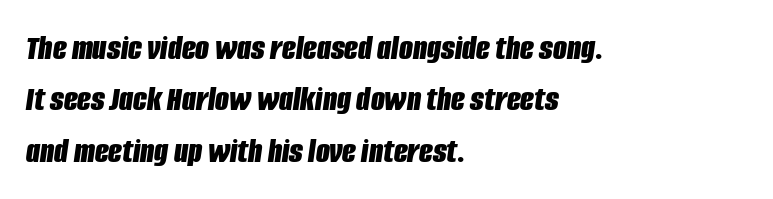
The image shows 36 px bold, condensed type, italic (leaning right); set left-aligned, normal line spacing (1.43x), normal letter spacing, not underlined; low stroke contrast and a large x-height.
